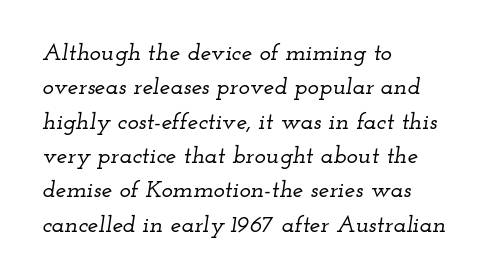
Q: Is the text italic (slanted)? A: Yes, it leans right by about 12 degrees.
Q: Is the text underlined? A: No.
Q: How is the paragraph aligned? A: Left-aligned.
Q: Is the spacing between letters normal or unusually wide? A: Normal.
Q: Is the spacing between lines tight, normal or loose? A: Normal.
